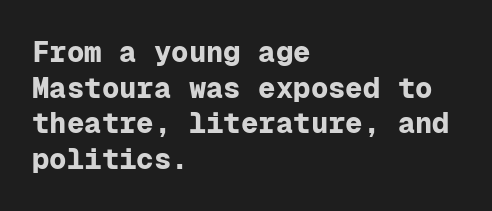
The image shows 29 px bold sans-serif type, upright, monospaced; set left-aligned, line spacing 1.23x, normal letter spacing, not underlined; low stroke contrast and a medium x-height.
